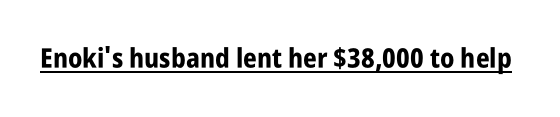
The image shows 27 px bold type, upright; set normal letter spacing, underlined.
